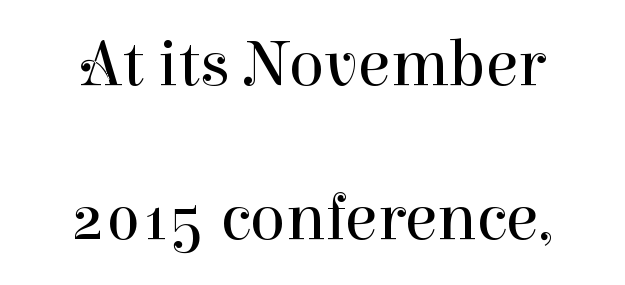
Q: Is the text bold? A: No.
Q: Is the text italic (slanted)? A: No, it is upright.
Q: Is the typeface a serif or a sans-serif typeface? A: Serif.
Q: Is the text underlined? A: No.
Q: How is the paragraph aligned? A: Centered.
Q: Is the spacing between letters normal or unusually wide? A: Normal.
Q: Is the spacing between lines tight, normal or loose? A: Loose.
Q: Width (condensed, normal, or wide)? A: Normal.
Q: Stroke contrast? A: High.
Q: x-height? A: Medium.
Q: Monospaced? A: No.
